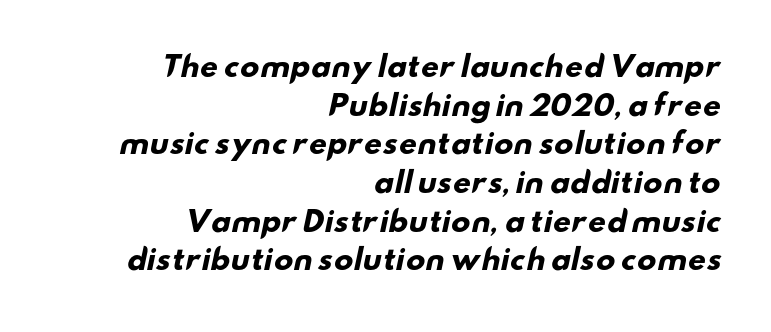
Here the glyphs are tracked normally, forming tight word shapes. The words here are not underlined. Here the designer chose a conventional face with non-uniform glyph widths. The passage shown stacks its lines at a standard gap. Weight: bold. The characters display no serif detailing; their extremities are plain.
